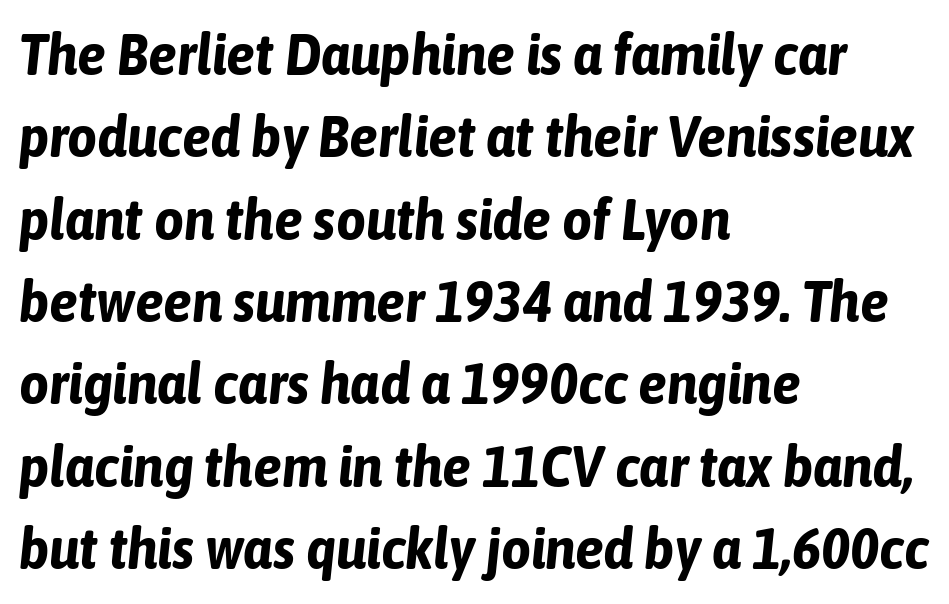
Q: Is the text bold? A: Yes.
Q: Is the text italic (slanted)? A: Yes, it leans right by about 6 degrees.
Q: Is the text underlined? A: No.
Q: How is the paragraph aligned? A: Left-aligned.
Q: Is the spacing between letters normal or unusually wide? A: Normal.
Q: Is the spacing between lines tight, normal or loose? A: Normal.
Q: Width (condensed, normal, or wide)? A: Condensed.
Q: Stroke contrast? A: Low.
Q: x-height? A: Medium.
Q: Monospaced? A: No.
